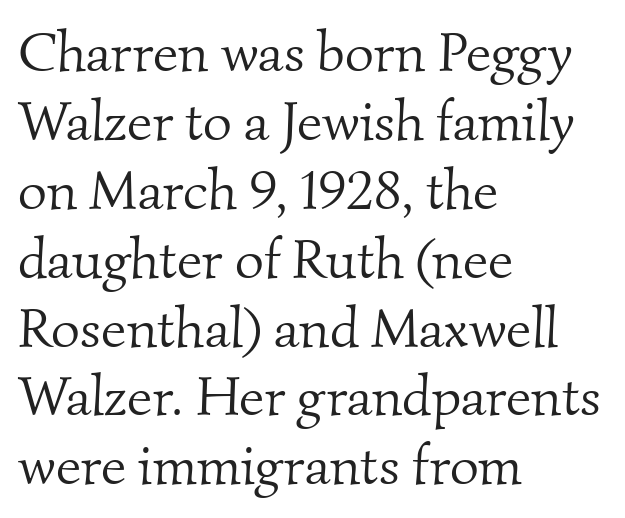
{"serif": "yes", "bold": "no", "weight": "light", "width": "normal", "stroke_contrast": "medium", "x_height": "small", "monospaced": "no", "underline": "no", "align": "left", "line_spacing_ratio": 1.23, "letter_spacing": "normal", "letter_spacing_em": 0.0, "glyph_px": 56}
